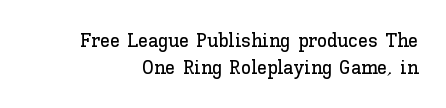
Every character sits straight up, as roman type does. Short note: letters normally spaced. The baseline area is clear. Compared with typical paragraphs, the rows here are spaced about the same.
